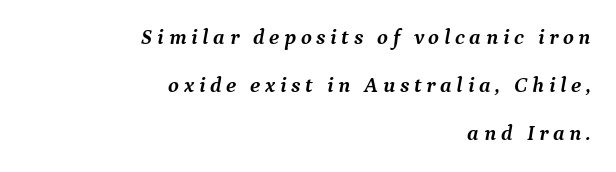
The image shows 22 px bold type, italic (leaning right); set right-aligned, loose line spacing (2.19x), unusually wide letter spacing (+0.21 em), not underlined.
